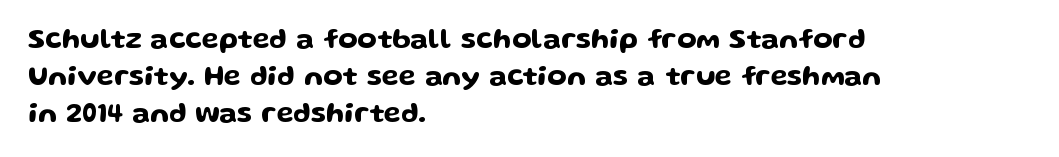
Q: Is the text italic (slanted)? A: No, it is upright.
Q: Is the typeface a serif or a sans-serif typeface? A: Sans-serif.
Q: Is the text underlined? A: No.
Q: How is the paragraph aligned? A: Left-aligned.
Q: Is the spacing between letters normal or unusually wide? A: Normal.
Q: Is the spacing between lines tight, normal or loose? A: Normal.
Q: Width (condensed, normal, or wide)? A: Wide.
Q: Stroke contrast? A: Low.
Q: x-height? A: Medium.
Q: Monospaced? A: No.
